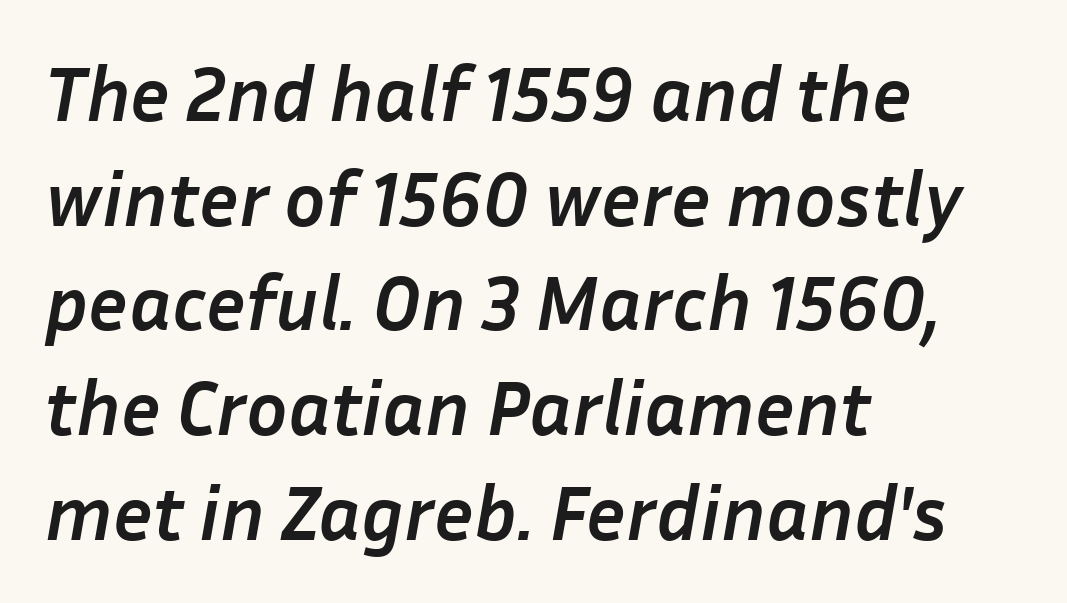
The gaps between neighbouring characters are ordinary and unremarkable. Beneath every word, the page is bare. Slant detected: the letters are inclined. These words are printed bold, with thick strokes throughout. Do the characters align in a grid? No, the font is proportional. The passage shown stacks its lines at a standard gap.
